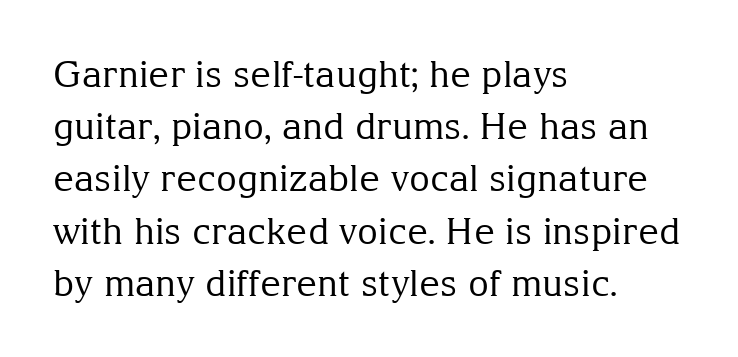
{"serif": "yes", "italic": "no", "bold": "no", "weight": "regular", "width": "normal", "stroke_contrast": "medium", "x_height": "medium", "monospaced": "no", "underline": "no", "align": "left", "line_spacing": "normal", "line_spacing_ratio": 1.45, "letter_spacing": "normal", "letter_spacing_em": 0.0, "glyph_px": 36}
